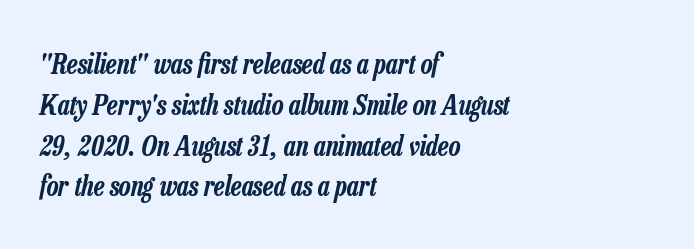
Normally led — the rows are evenly, conventionally spaced. A bare baseline throughout the passage. The rendering keeps characters at their native spacing. In CSS terms this would be text-align: left. Characters are canted at an angle relative to the baseline's perpendicular.
